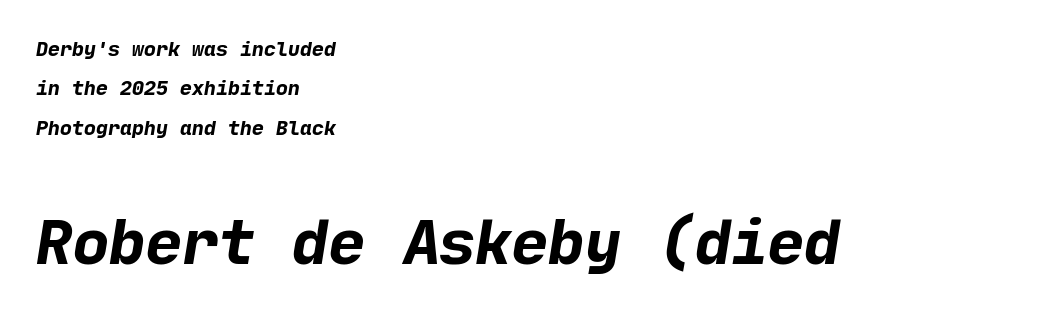
The image shows 61 px bold sans-serif type; set left-aligned, loose line spacing (1.97x), normal letter spacing, not underlined; the second (bottom) block is 3.05x larger; low stroke contrast and a medium x-height.
